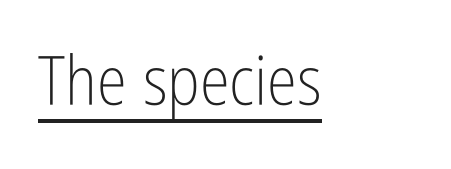
You could not count columns in this text — the font is proportionally spaced. Vertical stems look standard width or narrower in stroke. Emphasis is given by a line drawn under the lettering. The characters display no serif detailing; their extremities are plain. Is the letter spacing exaggerated? No — it looks like the ordinary default.
